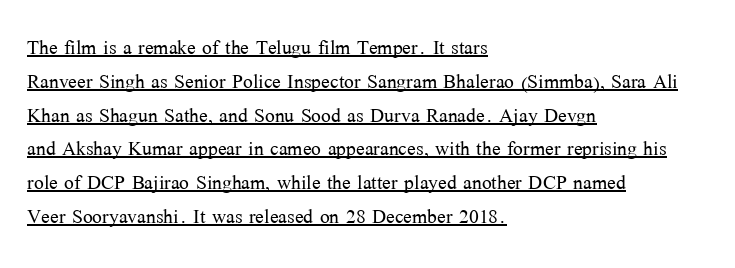
Upright lettering throughout. You can see a thin bar hugging the bottom of the glyphs. The rows are spaced the way most documents space them. This reads as an unemphasized weight, regular at the heaviest.
